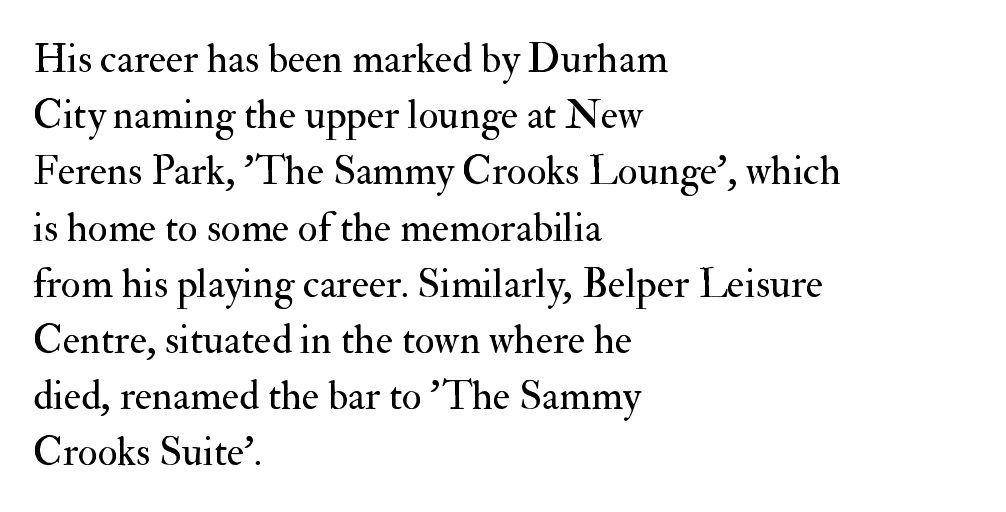
Compared with typical paragraphs, the rows here are spaced about the same. Nobody drew a line under any word here. Ordinary non-slanted type is in use. These lines are set flush left with a ragged right edge.
